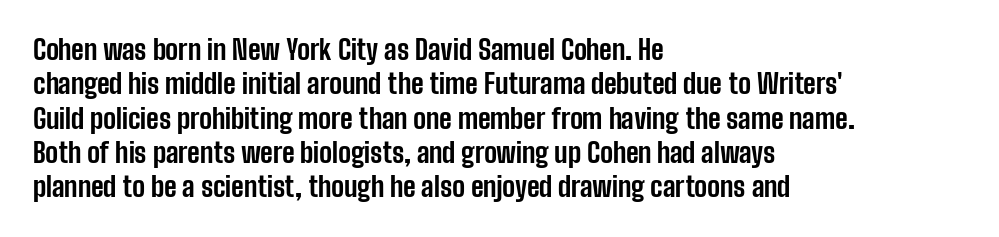
A typesetter would mark this as roman, not italic. Does the copy run flush right? No — it runs flush left. These words are printed bold, with thick strokes throughout. Successive baselines arrive at the customary interval. Caption: standard tracking, unaltered.
